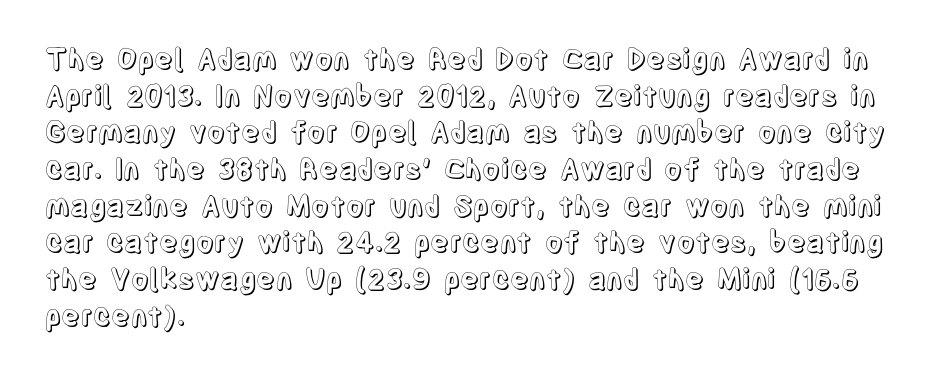
The image shows 28 px condensed type, upright; set left-aligned, normal line spacing (1.31x), normal letter spacing, not underlined; a large x-height.
